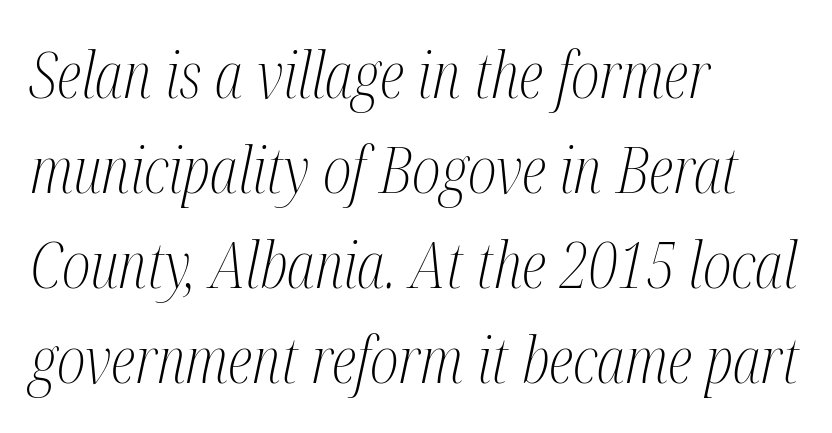
Q: Is the text bold? A: No.
Q: Is the text italic (slanted)? A: Yes, it leans right by about 12 degrees.
Q: Is the typeface a serif or a sans-serif typeface? A: Serif.
Q: Is the text underlined? A: No.
Q: How is the paragraph aligned? A: Left-aligned.
Q: Is the spacing between letters normal or unusually wide? A: Normal.
Q: Is the spacing between lines tight, normal or loose? A: Normal.
Q: Width (condensed, normal, or wide)? A: Condensed.
Q: Stroke contrast? A: Medium.
Q: x-height? A: Medium.
Q: Monospaced? A: No.
